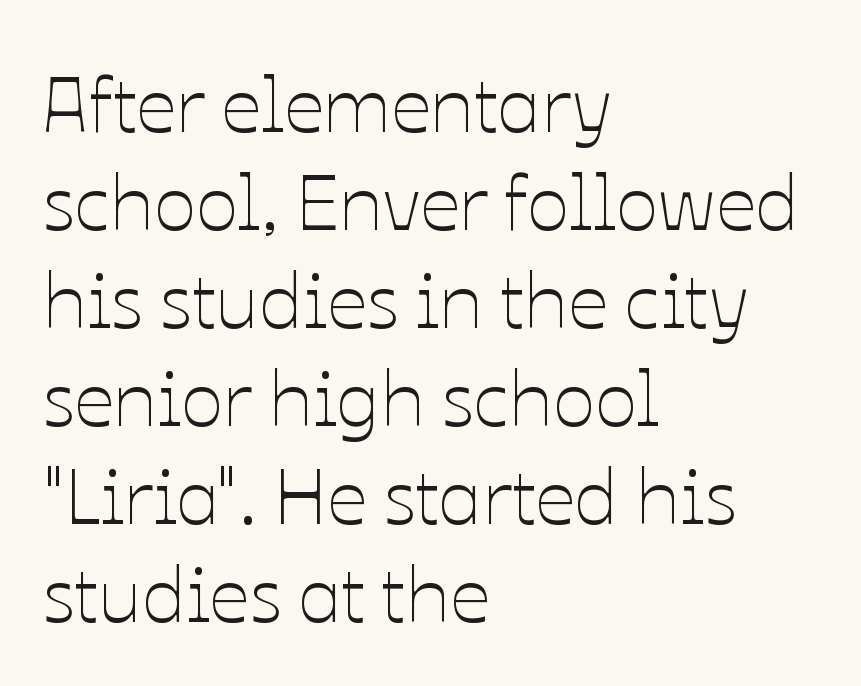
The image shows 79 px thin type, upright; set left-aligned, line spacing 1.24x, normal letter spacing, not underlined; low stroke contrast and a medium x-height.
